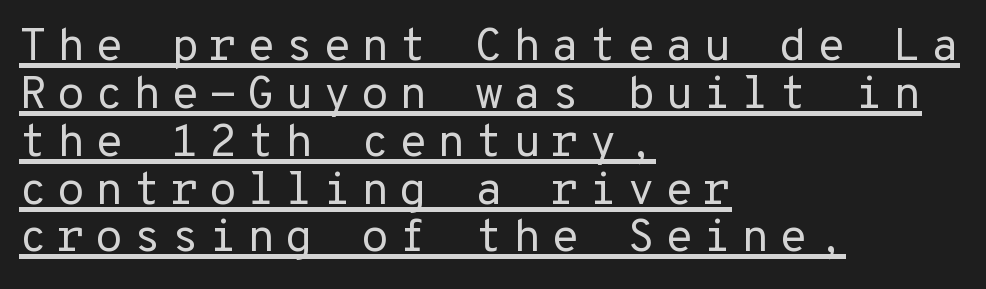
The letters carry no serifs — their stems end cleanly without finishing strokes. Posture: vertical. Heft: none added — not bold. The passage shown is typed in a monospace face where columns stay perfectly aligned.
